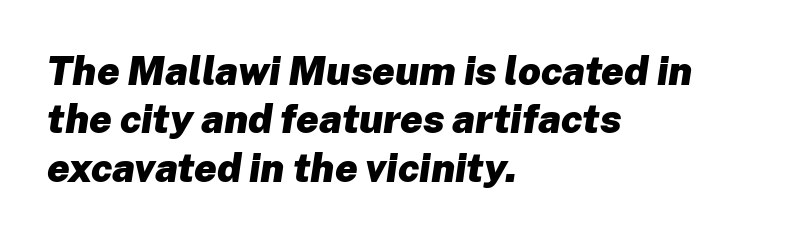
The face used here is rendered with its standard letterfit. The lines are quadded left. The foot of each line stays bare and open. The rendering uses natural spacing where letterforms have individual widths.
